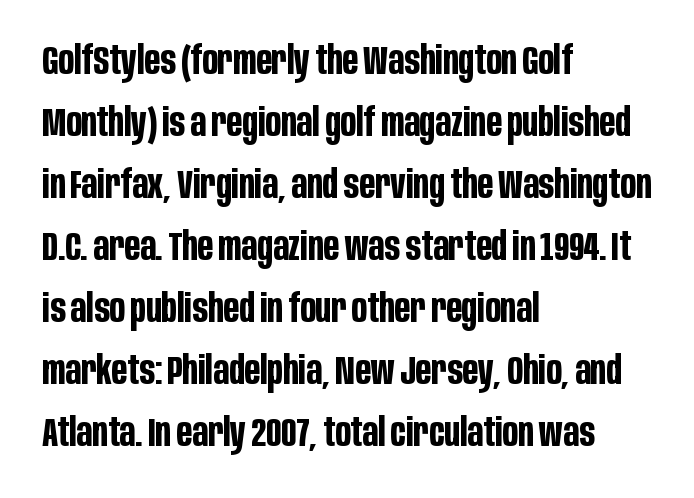
The image shows 40 px bold, condensed sans-serif type, upright; set left-aligned, normal line spacing (1.55x), normal letter spacing, not underlined; low stroke contrast and a large x-height.
